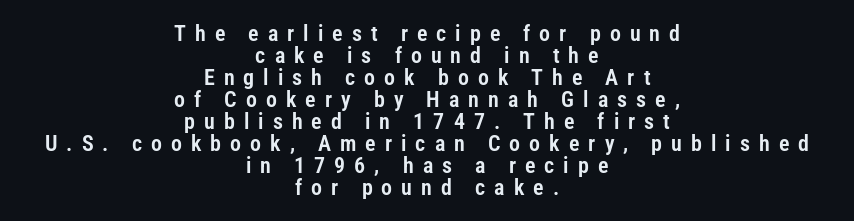
The image shows 22 px text type, upright; set centered, tight line spacing (1.0x), unusually wide letter spacing (+0.41 em), not underlined.
